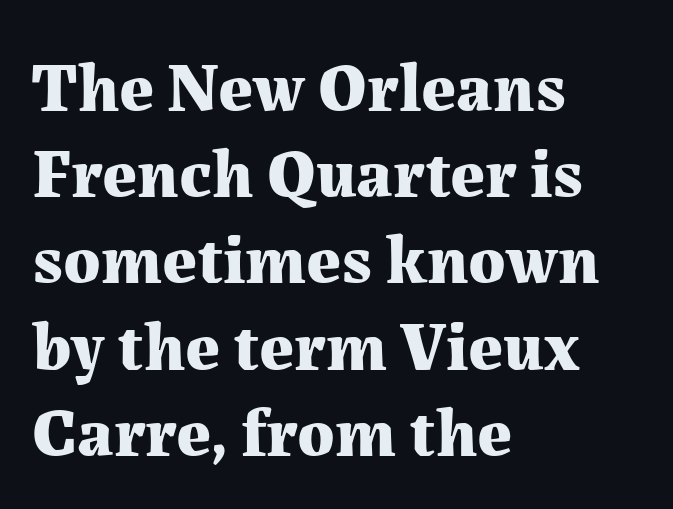
{"serif": "yes", "italic": "no", "bold": "yes", "weight": "bold", "width": "normal", "stroke_contrast": "medium", "x_height": "medium", "monospaced": "no", "underline": "no", "align": "left", "line_spacing": "normal", "line_spacing_ratio": 1.25, "letter_spacing": "normal", "letter_spacing_em": 0.0, "glyph_px": 69}
